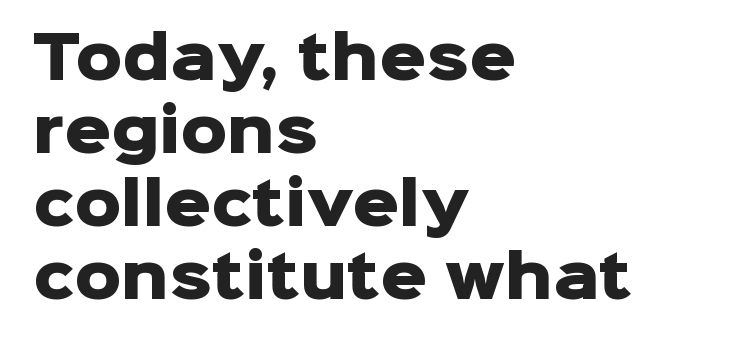
Quick note: underline off. You could not count columns in this text — the font is proportionally spaced. I'd describe the lettering as bold — thick and assertive. Serif or sans? Sans — the stroke terminals are bare.
